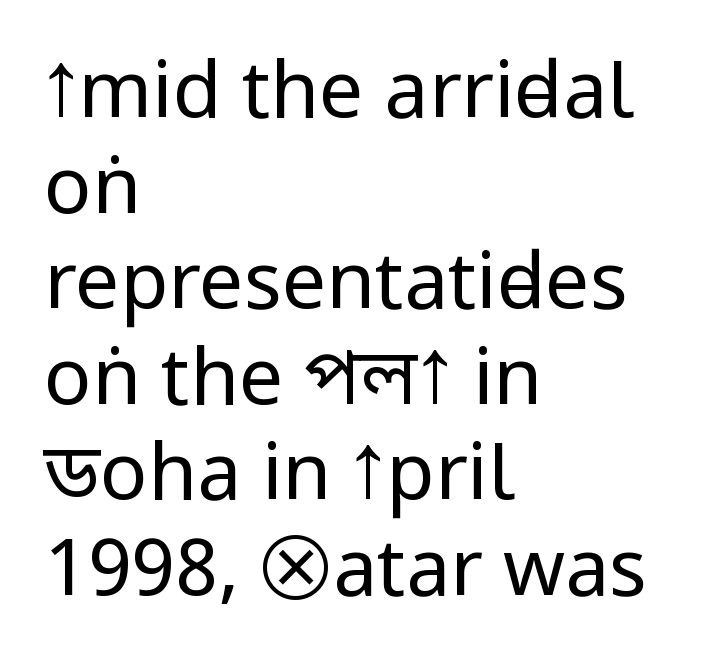
The image shows 79 px regular-weight, condensed sans-serif type, upright; set left-aligned, line spacing 1.21x, normal letter spacing, not underlined; low stroke contrast.
